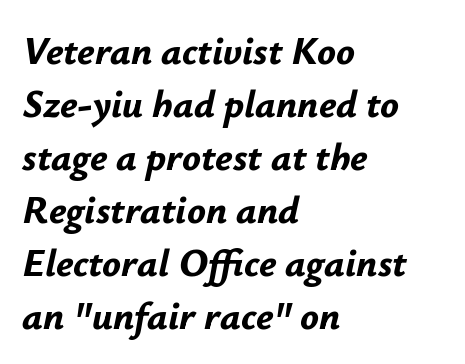
{"italic": "yes", "lean": "right", "slant_degrees": 12, "bold": "yes", "weight": "bold", "width": "normal", "stroke_contrast": "low", "x_height": "small", "monospaced": "no", "underline": "no", "align": "left", "line_spacing": "normal", "line_spacing_ratio": 1.36, "letter_spacing": "normal", "letter_spacing_em": 0.0, "glyph_px": 39}
